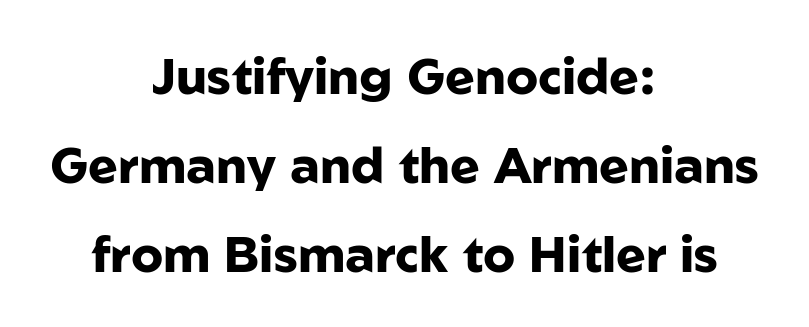
Characters follow at the spacing the type designer built in. Teacher's note: observe the equal gaps on both sides — that is centered alignment. The passage shown is typeset with a sans-serif family. The typesetting leans heavy: a genuine bold.
